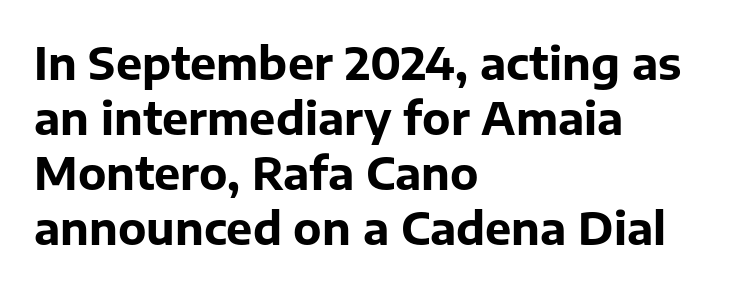
Q: Is the text bold? A: Yes.
Q: Is the text italic (slanted)? A: No, it is upright.
Q: Is the typeface a serif or a sans-serif typeface? A: Sans-serif.
Q: Is the text underlined? A: No.
Q: How is the paragraph aligned? A: Left-aligned.
Q: Is the spacing between letters normal or unusually wide? A: Normal.
Q: Is the spacing between lines tight, normal or loose? A: Normal.
Q: Width (condensed, normal, or wide)? A: Normal.
Q: Stroke contrast? A: Low.
Q: x-height? A: Medium.
Q: Monospaced? A: No.
